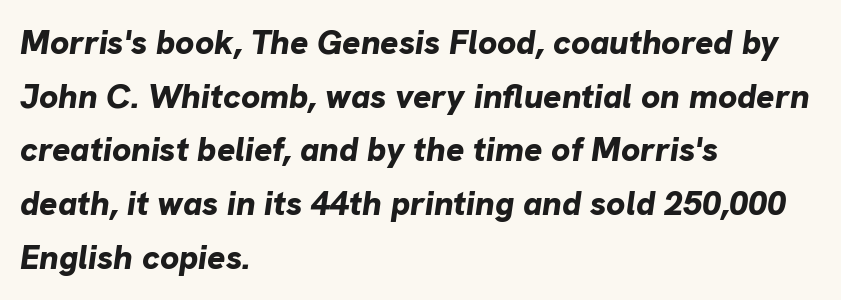
Inter-character spacing is left at the font's built-in metrics. The sample has been set heavy, in full bold. Visually the block forms a straight wall on the left and a jagged coastline on the right. Note the varied advance widths — an 'i' is clearly narrower than an 'm'. Rendered with sloped, italic letterforms. This sample keeps an unexceptional amount of space between lines.
